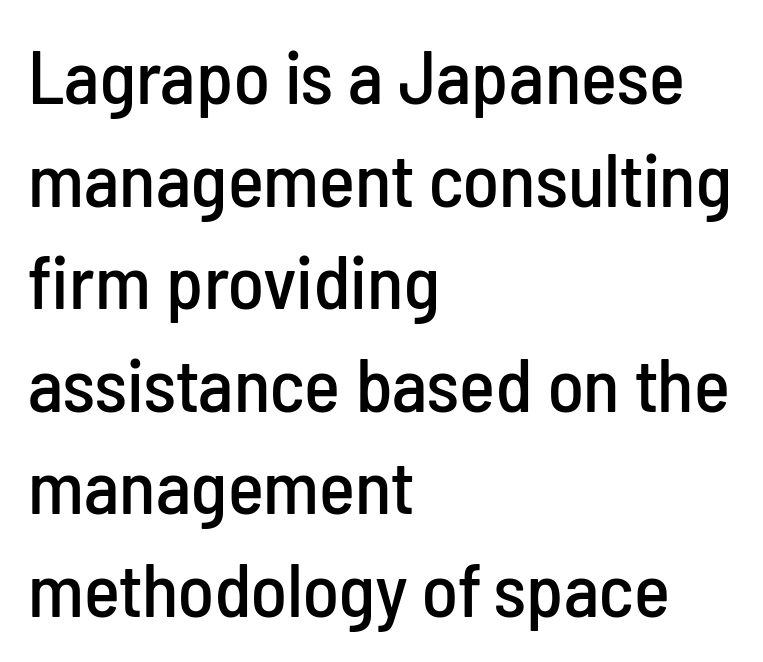
Leading: standard. A bare baseline throughout the passage. Leftover space on each line is placed entirely after the last word. This sample uses plain, unmodified letter spacing.
